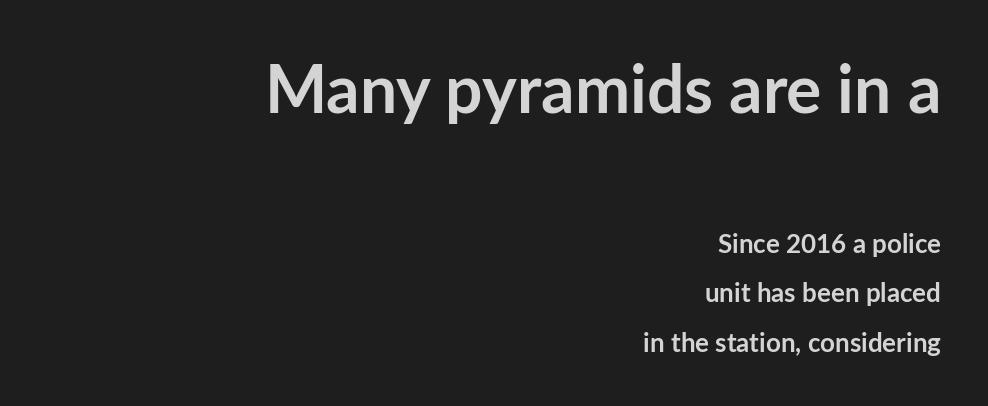
Nobody touched the tracking dial on this one. Weight: bold. The earlier block is typeset at a bigger size than the later block. How would I describe the line gaps? Wide and relaxed. Italic: no, the glyphs are upright roman.
